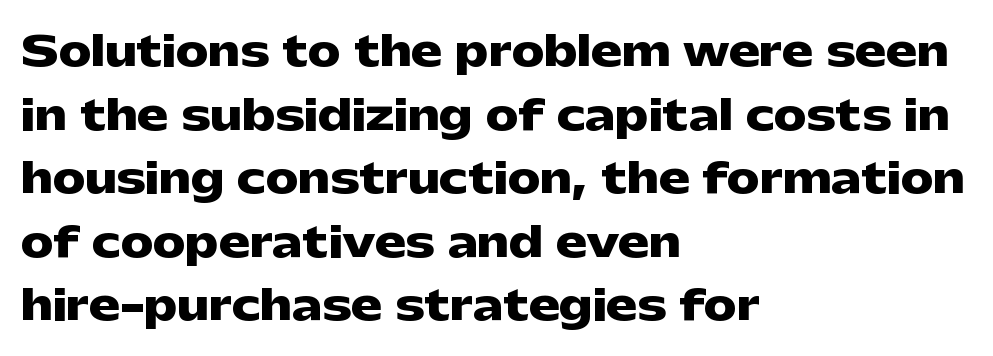
The image shows 41 px heavy, wide sans-serif type, upright; set left-aligned, normal line spacing (1.55x), normal letter spacing, not underlined; low stroke contrast and a medium x-height.
